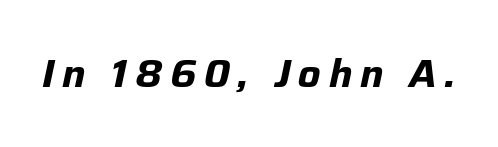
{"italic": "yes", "lean": "right", "slant_degrees": 12, "bold": "yes", "weight": "bold", "width": "normal", "stroke_contrast": "low", "x_height": "medium", "monospaced": "no", "underline": "no", "letter_spacing": "wide", "letter_spacing_em": 0.2, "glyph_px": 39}
